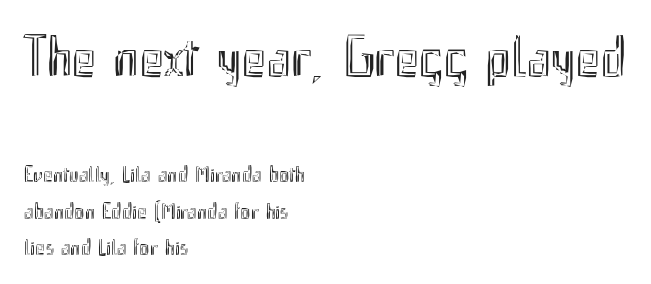
The image shows 58 px condensed type, upright; set left-aligned, normal line spacing (1.57x), normal letter spacing, not underlined; the first (top) block is 2.52x larger; a small x-height.
